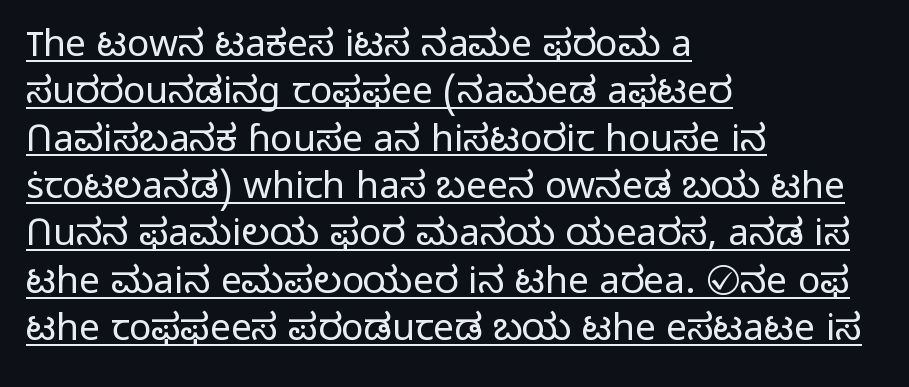
Q: Is the text bold? A: No.
Q: Is the text italic (slanted)? A: No, it is upright.
Q: Is the typeface a serif or a sans-serif typeface? A: Sans-serif.
Q: Is the text underlined? A: Yes.
Q: How is the paragraph aligned? A: Left-aligned.
Q: Is the spacing between letters normal or unusually wide? A: Normal.
Q: Is the spacing between lines tight, normal or loose? A: Normal.
Q: Width (condensed, normal, or wide)? A: Normal.
Q: Stroke contrast? A: Low.
Q: x-height? A: Medium.
Q: Monospaced? A: No.
